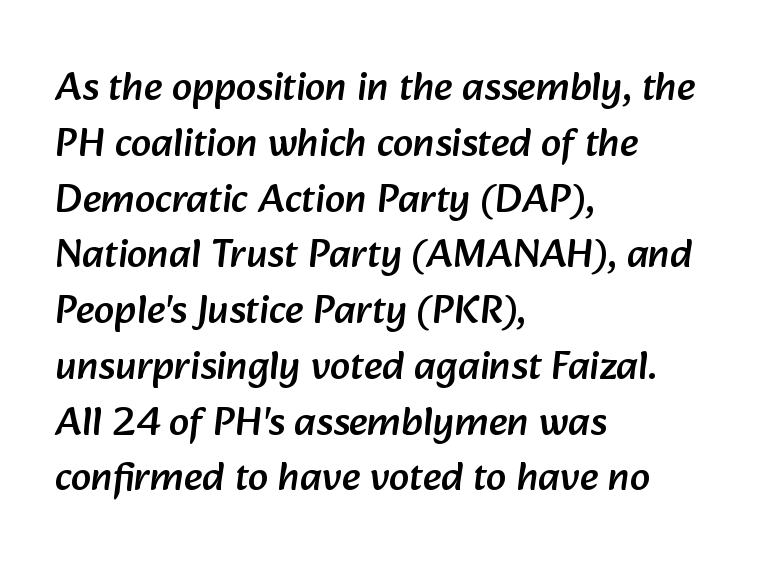
{"serif": "no", "width": "normal", "stroke_contrast": "low", "x_height": "medium", "monospaced": "no", "underline": "no", "align": "left", "line_spacing": "normal", "line_spacing_ratio": 1.36, "letter_spacing": "normal", "letter_spacing_em": 0.0, "glyph_px": 41}
